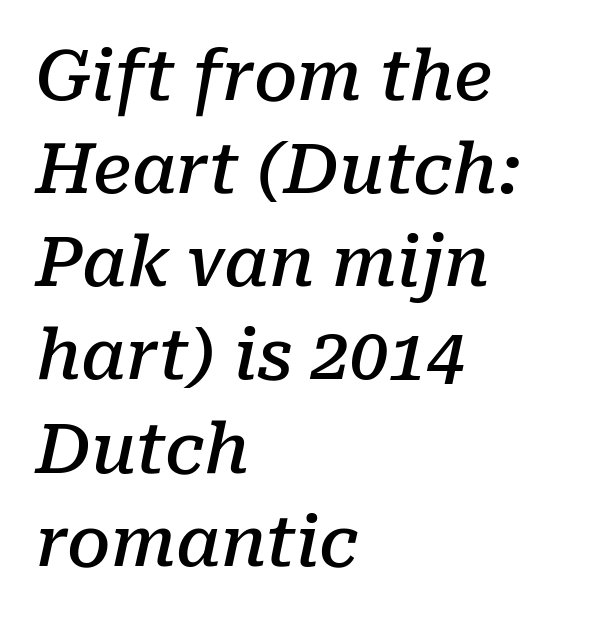
The image shows 69 px semibold serif type, italic (leaning right); set left-aligned, normal line spacing (1.35x), normal letter spacing, not underlined; low stroke contrast and a medium x-height.
